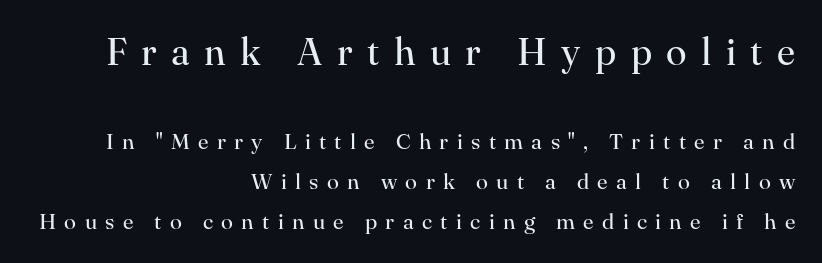
The image shows 38 px regular-weight serif type, upright; set right-aligned, line spacing 1.83x, unusually wide letter spacing (+0.38 em), not underlined; the first (top) block is 1.73x larger; high stroke contrast and a small x-height.
